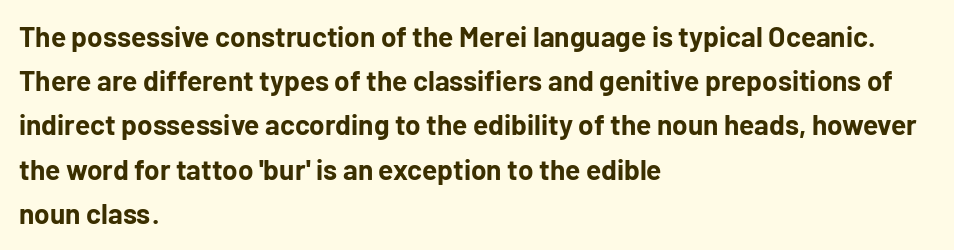
{"serif": "no", "italic": "no", "bold": "yes", "weight": "bold", "width": "normal", "stroke_contrast": "low", "x_height": "medium", "monospaced": "no", "underline": "no", "align": "left", "line_spacing": "normal", "line_spacing_ratio": 1.58, "letter_spacing": "normal", "letter_spacing_em": 0.0, "glyph_px": 28}
